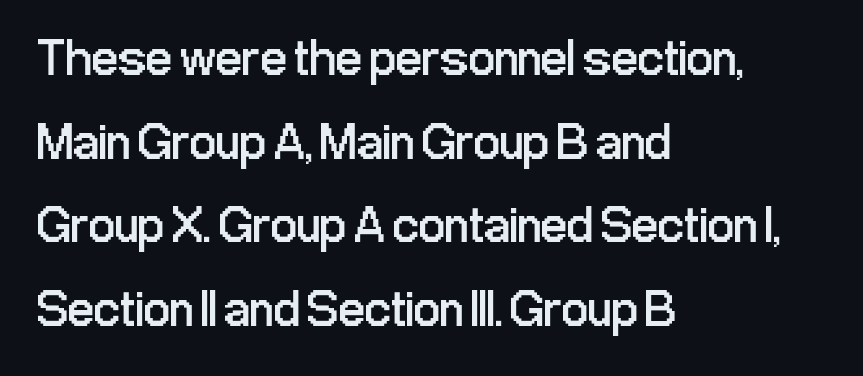
The specimen omits any rule beneath the text block's lines. The letters sit at their default tracking, neither squeezed nor spread. Notice how the stems are strictly vertical — no italics here. The passage shown is typeset with a sans-serif family.
